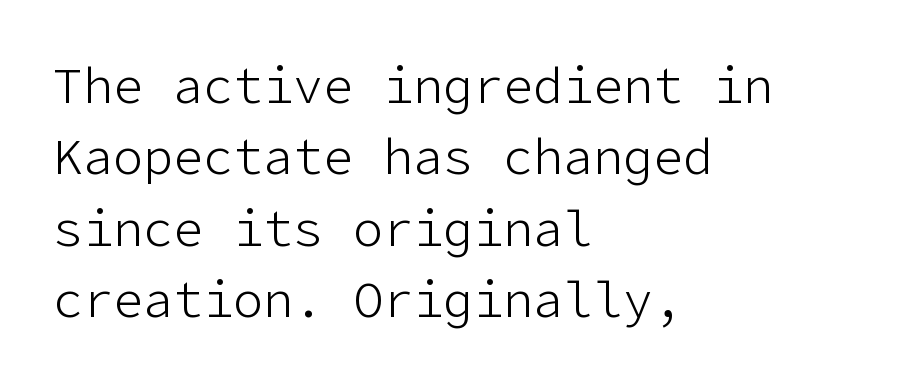
{"serif": "no", "italic": "no", "bold": "no", "weight": "light", "width": "normal", "stroke_contrast": "low", "x_height": "medium", "underline": "no", "align": "left", "line_spacing": "normal", "line_spacing_ratio": 1.43, "letter_spacing": "normal", "letter_spacing_em": 0.0, "glyph_px": 50}
